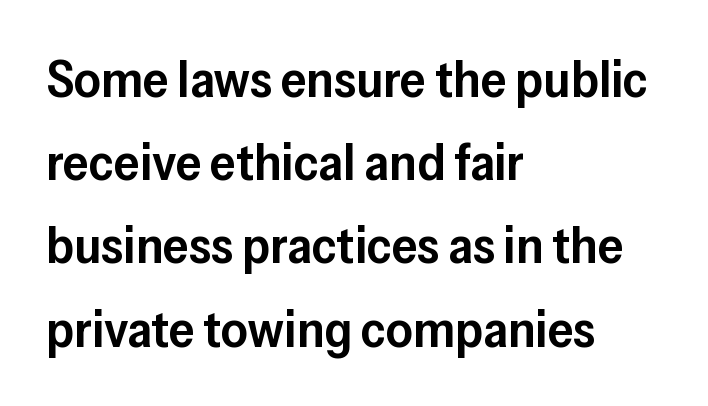
A fair bit of extra ink — the face is semibold, not bold. These lines stack with their left ends in a neat column. Check where the strokes stop: nothing finishes them off — pure sans. Note the varied advance widths — an 'i' is clearly narrower than an 'm'.
